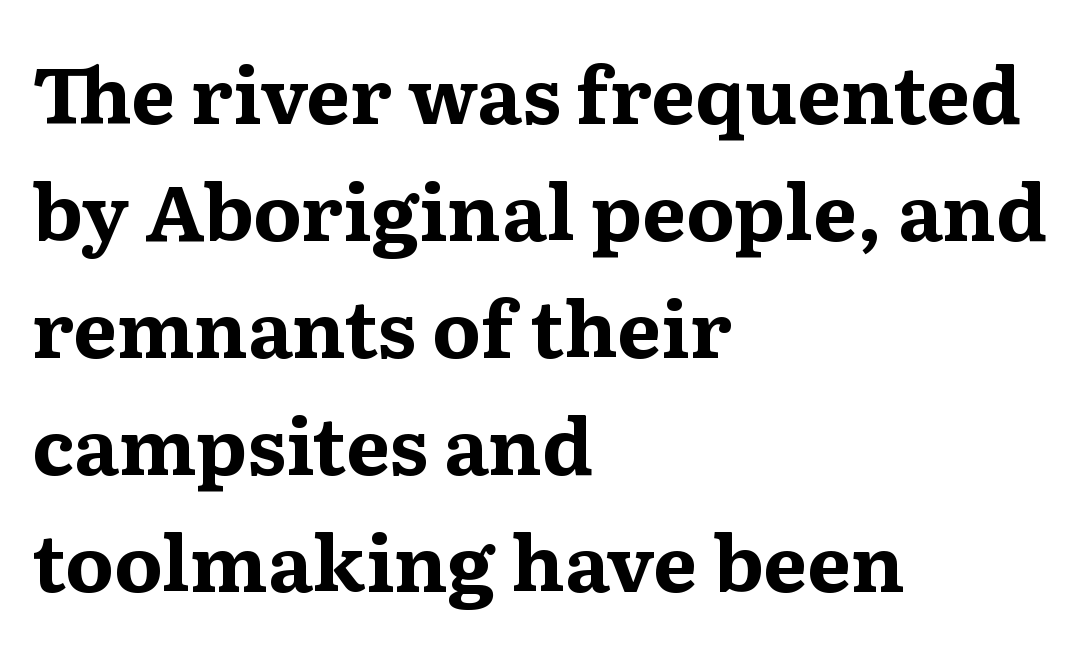
Q: Is the text bold? A: Yes.
Q: Is the text italic (slanted)? A: No, it is upright.
Q: Is the typeface a serif or a sans-serif typeface? A: Serif.
Q: Is the text underlined? A: No.
Q: How is the paragraph aligned? A: Left-aligned.
Q: Is the spacing between letters normal or unusually wide? A: Normal.
Q: Is the spacing between lines tight, normal or loose? A: Normal.
Q: Width (condensed, normal, or wide)? A: Wide.
Q: Stroke contrast? A: Medium.
Q: x-height? A: Medium.
Q: Monospaced? A: No.
